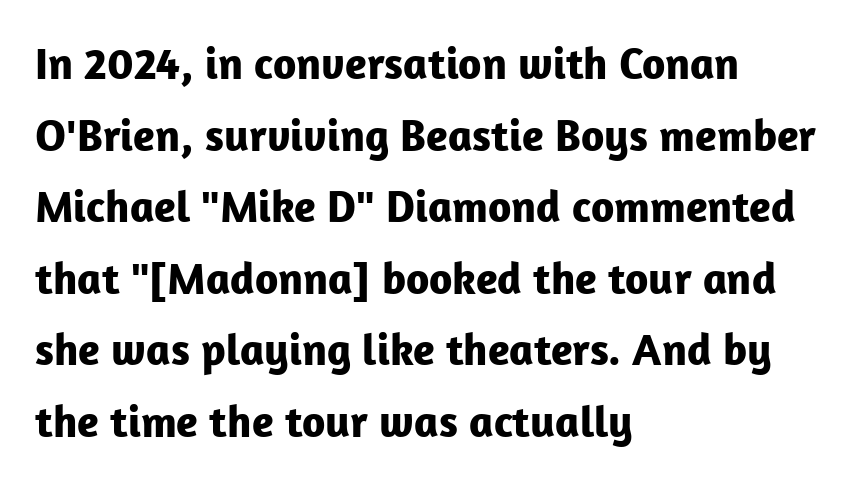
Q: Is the text bold? A: Yes.
Q: Is the text italic (slanted)? A: No, it is upright.
Q: Is the typeface a serif or a sans-serif typeface? A: Sans-serif.
Q: Is the text underlined? A: No.
Q: How is the paragraph aligned? A: Left-aligned.
Q: Is the spacing between letters normal or unusually wide? A: Normal.
Q: Is the spacing between lines tight, normal or loose? A: Normal.
Q: Width (condensed, normal, or wide)? A: Normal.
Q: Stroke contrast? A: Low.
Q: x-height? A: Medium.
Q: Monospaced? A: No.
